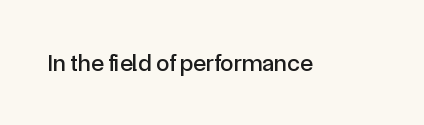
Q: Is the text italic (slanted)? A: No, it is upright.
Q: Is the text underlined? A: No.
Q: Is the spacing between letters normal or unusually wide? A: Normal.
